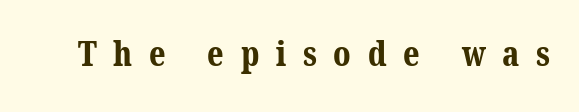
Q: Is the text bold? A: Yes.
Q: Is the typeface a serif or a sans-serif typeface? A: Serif.
Q: Is the text underlined? A: No.
Q: Is the spacing between letters normal or unusually wide? A: Unusually wide.
Q: Width (condensed, normal, or wide)? A: Normal.
Q: Stroke contrast? A: Medium.
Q: x-height? A: Medium.
Q: Monospaced? A: No.
